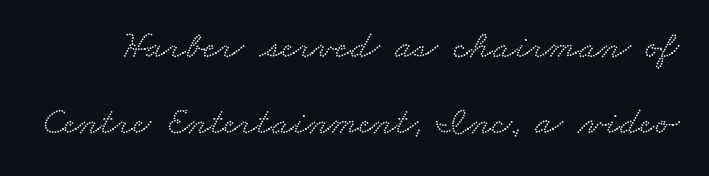
{"serif": "yes", "width": "wide", "stroke_contrast": "low", "x_height": "small", "monospaced": "no", "underline": "no", "line_spacing": "loose", "line_spacing_ratio": 1.9, "letter_spacing": "normal", "letter_spacing_em": 0.0, "glyph_px": 40}
